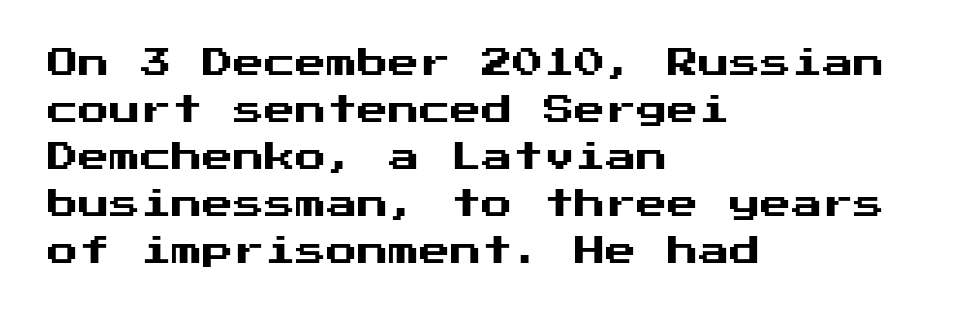
{"serif": "no", "italic": "no", "width": "normal", "stroke_contrast": "medium", "x_height": "medium", "underline": "no", "align": "left", "line_spacing": "normal", "line_spacing_ratio": 1.52, "letter_spacing": "normal", "letter_spacing_em": 0.0, "glyph_px": 31}
